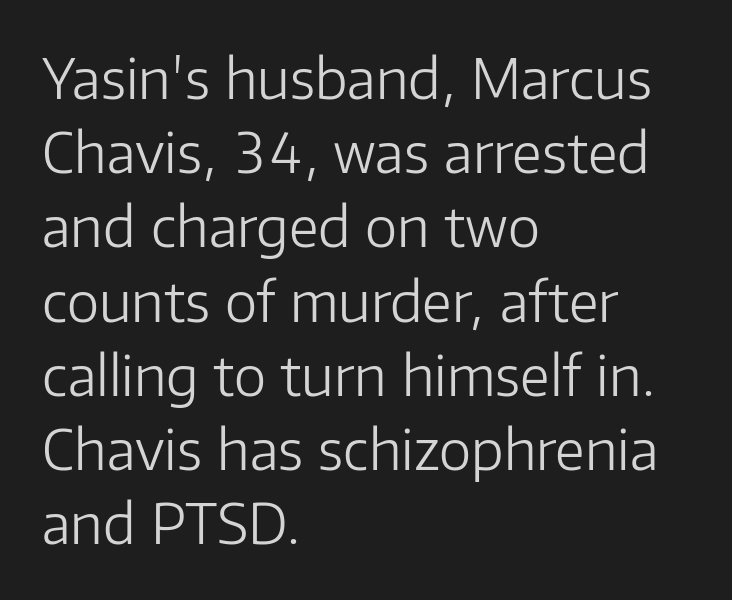
Posture: vertical. The text was rendered using a sans face with plain stroke endings. How are the letters spaced? Ordinarily, with no added tracking. Notice how descenders clear the ascenders below comfortably — that's standard leading. Teacher's note: observe the even left margin — that is flush-left alignment.
